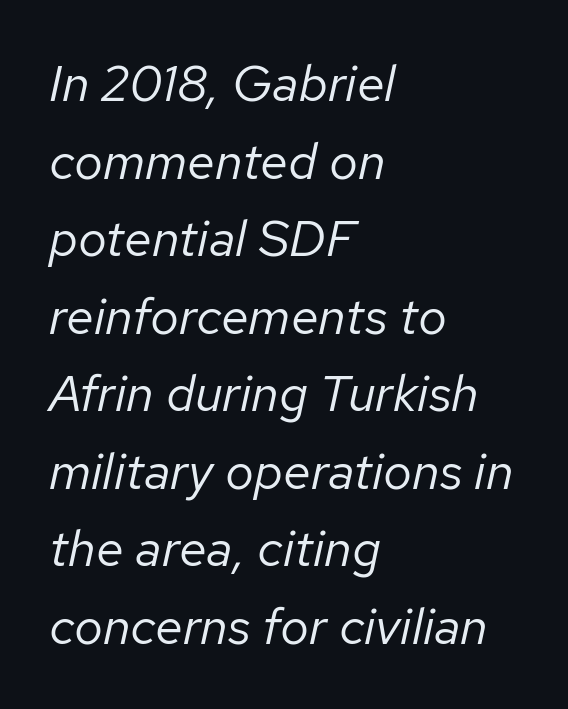
{"italic": "yes", "lean": "right", "slant_degrees": 12, "bold": "no", "weight": "regular", "width": "normal", "stroke_contrast": "low", "x_height": "medium", "monospaced": "no", "underline": "no", "align": "left", "line_spacing": "normal", "line_spacing_ratio": 1.52, "letter_spacing": "normal", "letter_spacing_em": 0.0, "glyph_px": 51}
